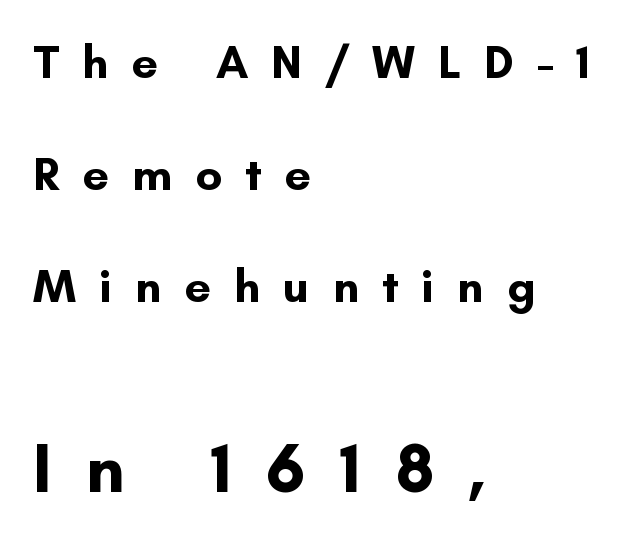
Weight: bold. Posture: upright roman. Between these two stacked blocks, the lower one wins on size. Here the designer chose a conventional face with non-uniform glyph widths. Teacher's note: observe the even left margin — that is flush-left alignment. The text was rendered using a sans face with plain stroke endings.
